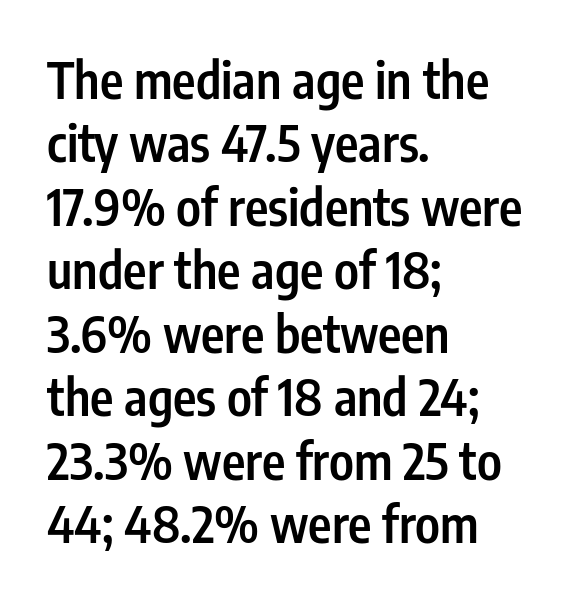
{"serif": "no", "italic": "no", "bold": "semi", "weight": "semibold", "width": "condensed", "stroke_contrast": "low", "x_height": "medium", "monospaced": "no", "underline": "no", "align": "left", "line_spacing": "normal", "line_spacing_ratio": 1.27, "letter_spacing": "normal", "letter_spacing_em": 0.0, "glyph_px": 50}
